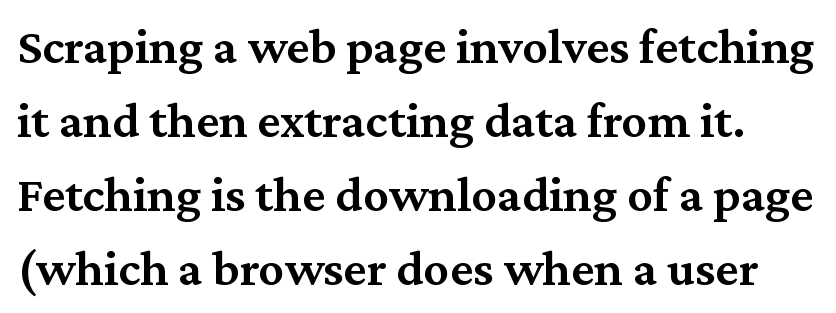
Q: Is the text bold? A: Semi-bold.
Q: Is the text italic (slanted)? A: No, it is upright.
Q: Is the typeface a serif or a sans-serif typeface? A: Serif.
Q: Is the text underlined? A: No.
Q: Is the spacing between letters normal or unusually wide? A: Normal.
Q: Is the spacing between lines tight, normal or loose? A: Normal.
Q: Width (condensed, normal, or wide)? A: Normal.
Q: Stroke contrast? A: Medium.
Q: x-height? A: Medium.
Q: Monospaced? A: No.
